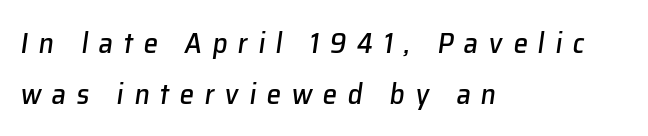
Q: Is the text italic (slanted)? A: Yes, it leans right by about 8 degrees.
Q: Is the text underlined? A: No.
Q: How is the paragraph aligned? A: Left-aligned.
Q: Is the spacing between letters normal or unusually wide? A: Unusually wide.
Q: Width (condensed, normal, or wide)? A: Normal.
Q: Stroke contrast? A: Low.
Q: x-height? A: Medium.
Q: Monospaced? A: No.
